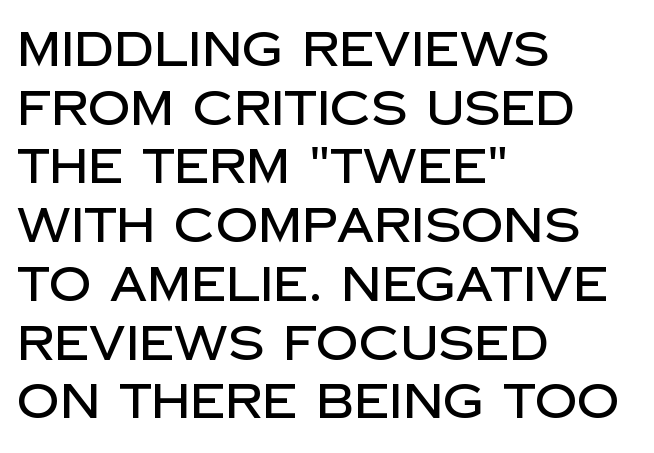
{"serif": "no", "italic": "no", "width": "normal", "stroke_contrast": "low", "x_height": "large", "monospaced": "no", "underline": "no", "align": "left", "line_spacing": "normal", "line_spacing_ratio": 1.25, "letter_spacing": "normal", "letter_spacing_em": 0.0, "glyph_px": 47}
